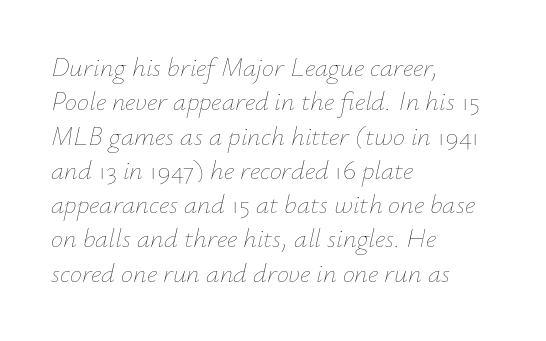
{"italic": "yes", "lean": "right", "slant_degrees": 12, "bold": "no", "underline": "no", "align": "left", "line_spacing": "normal", "line_spacing_ratio": 1.27, "letter_spacing": "normal", "letter_spacing_em": 0.0, "glyph_px": 27}
